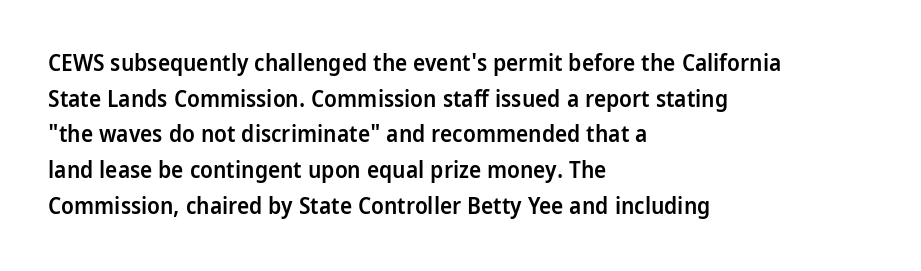
{"italic": "no", "bold": "semi", "underline": "no", "align": "left", "line_spacing": "normal", "line_spacing_ratio": 1.55, "letter_spacing": "normal", "letter_spacing_em": 0.0, "glyph_px": 23}
